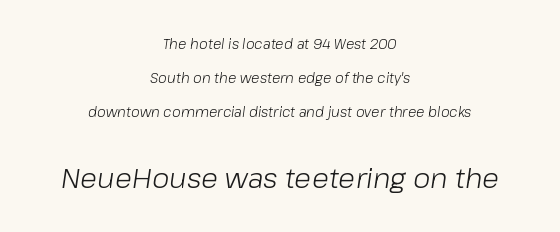
{"italic": "yes", "lean": "right", "slant_degrees": 8, "bold": "no", "weight": "light", "width": "normal", "stroke_contrast": "low", "x_height": "medium", "monospaced": "no", "underline": "no", "align": "center", "line_spacing": "loose", "line_spacing_ratio": 2.42, "letter_spacing": "normal", "letter_spacing_em": 0.0, "larger_block": "second", "size_ratio": 2.0, "glyph_px": 28}
